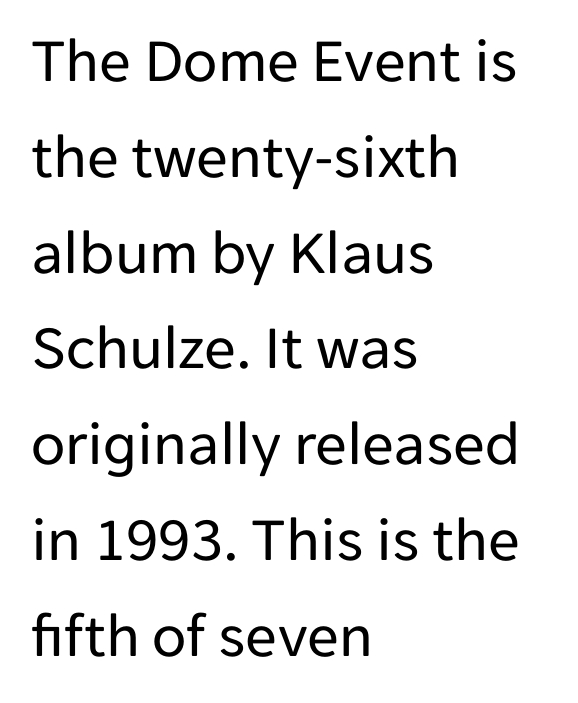
{"serif": "no", "italic": "no", "bold": "no", "weight": "regular", "width": "normal", "stroke_contrast": "low", "x_height": "medium", "monospaced": "no", "underline": "no", "align": "left", "line_spacing": "normal", "line_spacing_ratio": 1.52, "letter_spacing": "normal", "letter_spacing_em": 0.0, "glyph_px": 63}
